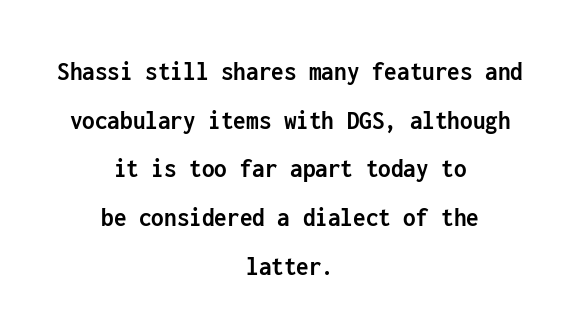
The image shows 28 px semibold, condensed sans-serif type, upright, monospaced; set centered, line spacing 1.74x, normal letter spacing, not underlined; low stroke contrast and a medium x-height.
